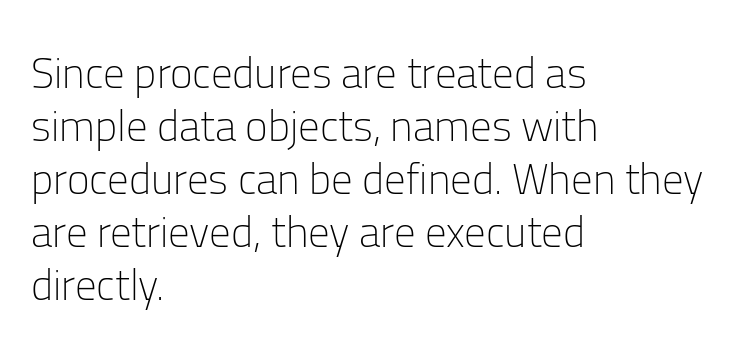
{"serif": "no", "italic": "no", "bold": "no", "weight": "light", "width": "normal", "stroke_contrast": "low", "x_height": "medium", "monospaced": "no", "underline": "no", "align": "left", "line_spacing_ratio": 1.23, "letter_spacing": "normal", "letter_spacing_em": 0.0, "glyph_px": 43}
